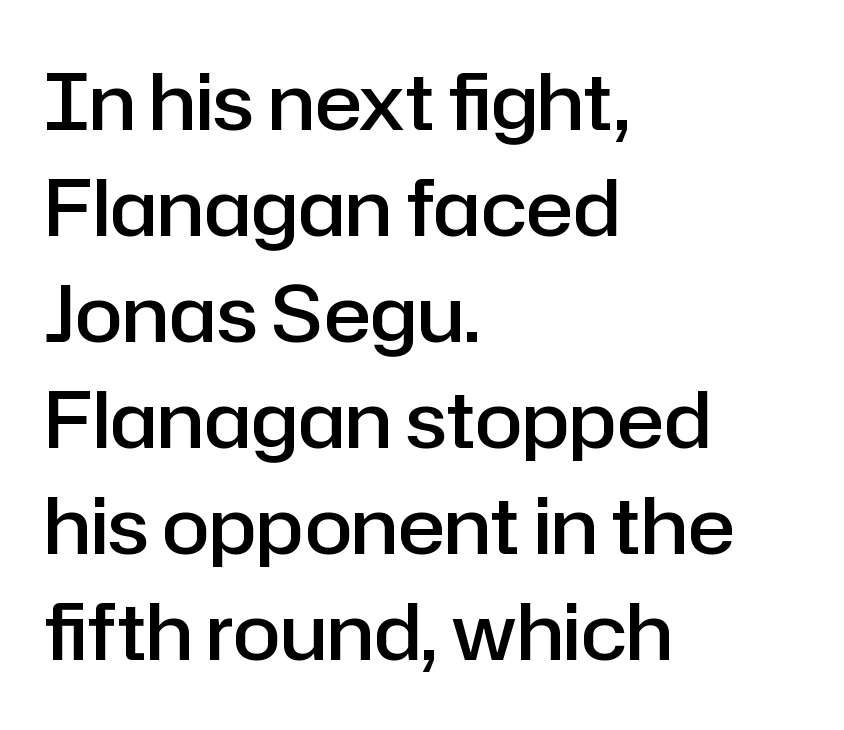
Q: Is the text bold? A: Semi-bold.
Q: Is the text italic (slanted)? A: No, it is upright.
Q: Is the typeface a serif or a sans-serif typeface? A: Sans-serif.
Q: Is the text underlined? A: No.
Q: How is the paragraph aligned? A: Left-aligned.
Q: Is the spacing between letters normal or unusually wide? A: Normal.
Q: Is the spacing between lines tight, normal or loose? A: Normal.
Q: Width (condensed, normal, or wide)? A: Normal.
Q: Stroke contrast? A: Low.
Q: x-height? A: Medium.
Q: Monospaced? A: No.
